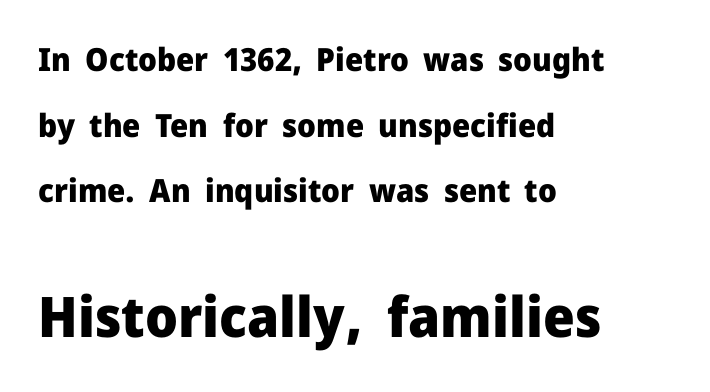
{"serif": "no", "italic": "no", "bold": "yes", "weight": "heavy", "width": "normal", "stroke_contrast": "low", "x_height": "medium", "monospaced": "no", "underline": "no", "align": "left", "line_spacing": "loose", "line_spacing_ratio": 2.05, "letter_spacing": "normal", "letter_spacing_em": 0.0, "larger_block": "second", "size_ratio": 1.75, "glyph_px": 56}
